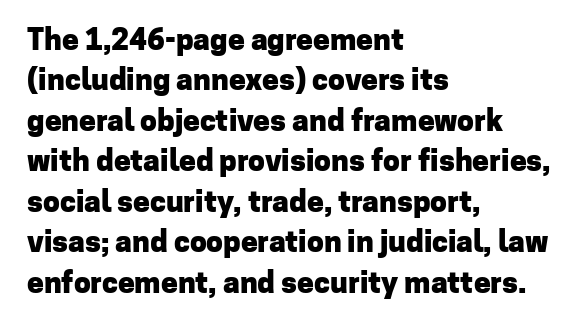
Note: no serifs on the glyphs. Visually the block forms a straight wall on the left and a jagged coastline on the right. Do the characters align in a grid? No, the font is proportional. The strokes are fattened all the way to bold. One glance says typical: line gaps are just what's usual. Rendered with straight, roman letterforms.
